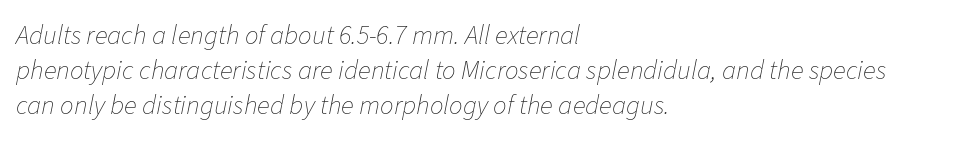
{"italic": "yes", "lean": "right", "slant_degrees": 11, "bold": "no", "underline": "no", "align": "left", "line_spacing": "normal", "line_spacing_ratio": 1.3, "letter_spacing": "normal", "letter_spacing_em": 0.0, "glyph_px": 27}
